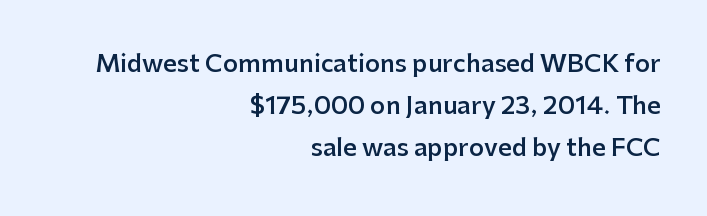
The image shows 24 px text type, upright; set right-aligned, line spacing 1.76x, normal letter spacing, not underlined.
